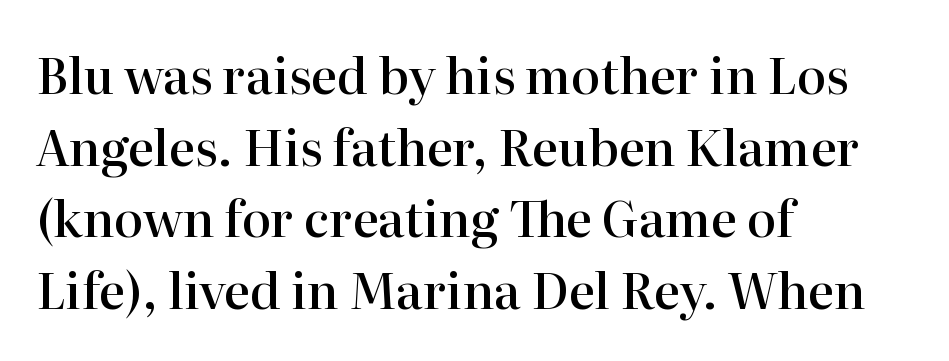
The image shows 49 px semibold serif type, upright; set left-aligned, normal line spacing (1.46x), normal letter spacing, not underlined; high stroke contrast and a medium x-height.
